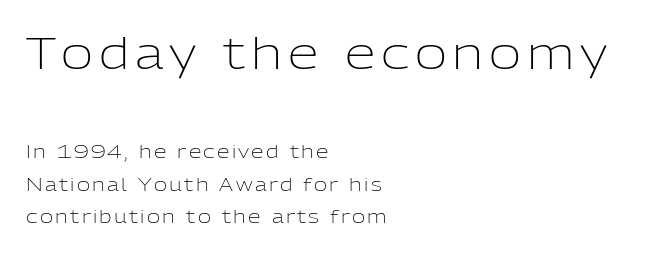
The image shows 44 px light sans-serif type, upright; set left-aligned, line spacing 1.8x, not underlined; the first (top) block is 2.44x larger; low stroke contrast and a medium x-height.
